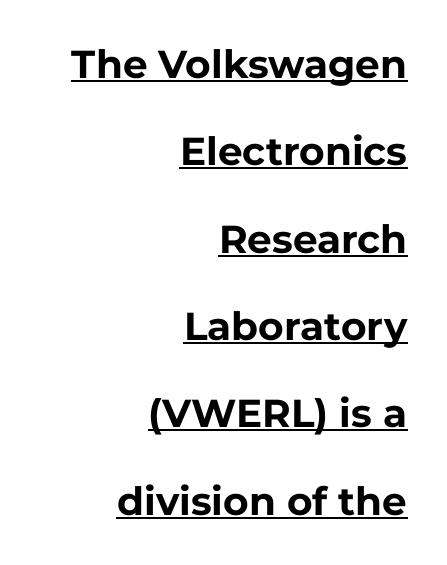
Q: Is the text bold? A: Yes.
Q: Is the text italic (slanted)? A: No, it is upright.
Q: Is the typeface a serif or a sans-serif typeface? A: Sans-serif.
Q: Is the text underlined? A: Yes.
Q: How is the paragraph aligned? A: Right-aligned.
Q: Is the spacing between letters normal or unusually wide? A: Normal.
Q: Is the spacing between lines tight, normal or loose? A: Loose.
Q: Width (condensed, normal, or wide)? A: Normal.
Q: Stroke contrast? A: Low.
Q: x-height? A: Medium.
Q: Monospaced? A: No.
